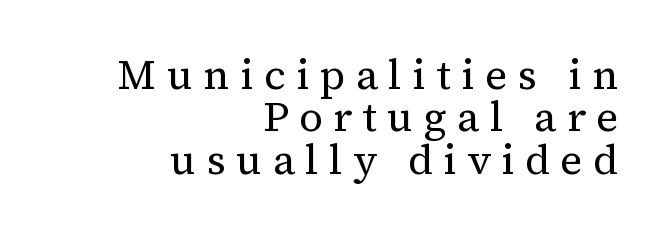
Q: Is the text bold? A: No.
Q: Is the text italic (slanted)? A: No, it is upright.
Q: Is the typeface a serif or a sans-serif typeface? A: Serif.
Q: Is the text underlined? A: No.
Q: How is the paragraph aligned? A: Right-aligned.
Q: Is the spacing between letters normal or unusually wide? A: Unusually wide.
Q: Is the spacing between lines tight, normal or loose? A: Tight.
Q: Width (condensed, normal, or wide)? A: Normal.
Q: Stroke contrast? A: Medium.
Q: x-height? A: Medium.
Q: Monospaced? A: No.
